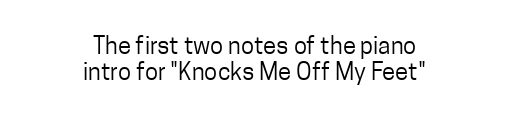
Q: Is the text bold? A: No.
Q: Is the text italic (slanted)? A: No, it is upright.
Q: Is the text underlined? A: No.
Q: How is the paragraph aligned? A: Centered.
Q: Is the spacing between letters normal or unusually wide? A: Normal.
Q: Is the spacing between lines tight, normal or loose? A: Tight.
